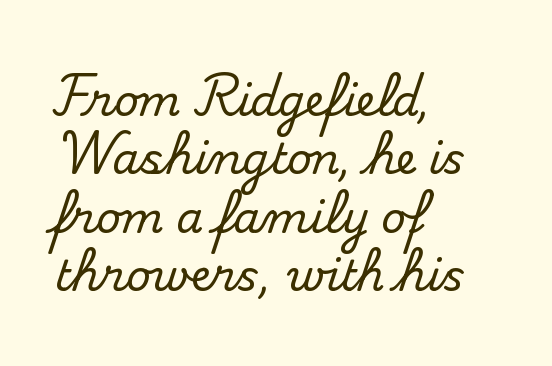
The image shows 43 px text type; set left-aligned, normal line spacing (1.36x), normal letter spacing, not underlined; medium stroke contrast and a small x-height.
